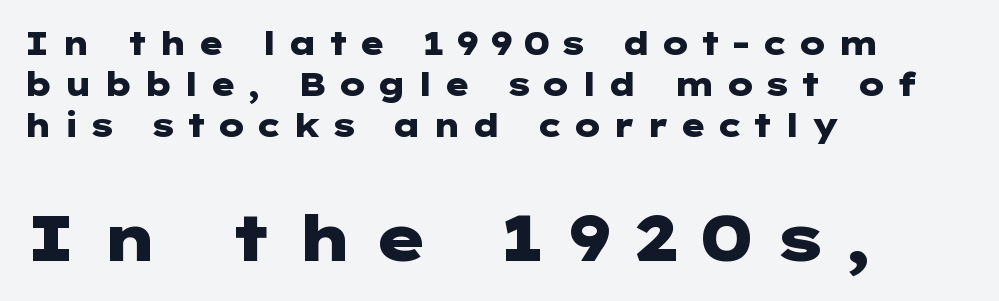
Q: Is the text bold? A: Yes.
Q: Is the text italic (slanted)? A: No, it is upright.
Q: Is the typeface a serif or a sans-serif typeface? A: Sans-serif.
Q: Is the text underlined? A: No.
Q: How is the paragraph aligned? A: Left-aligned.
Q: Is the spacing between letters normal or unusually wide? A: Unusually wide.
Q: Is the spacing between lines tight, normal or loose? A: Normal.
Q: Which block of text is set in a larger size, the first (top) or the second (bottom)? A: The second (bottom) one.
Q: Width (condensed, normal, or wide)? A: Wide.
Q: Stroke contrast? A: Low.
Q: x-height? A: Medium.
